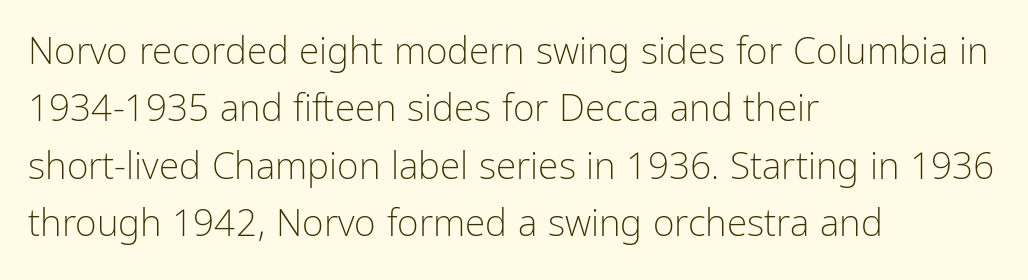
The image shows 37 px light, condensed sans-serif type, upright; set left-aligned, normal line spacing (1.55x), normal letter spacing, not underlined; low stroke contrast and a medium x-height.
